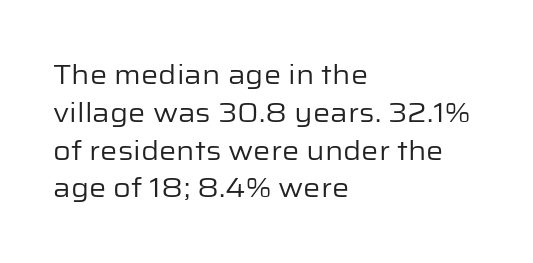
{"italic": "no", "bold": "no", "underline": "no", "align": "left", "line_spacing": "normal", "line_spacing_ratio": 1.4, "letter_spacing": "normal", "letter_spacing_em": 0.0, "glyph_px": 27}
